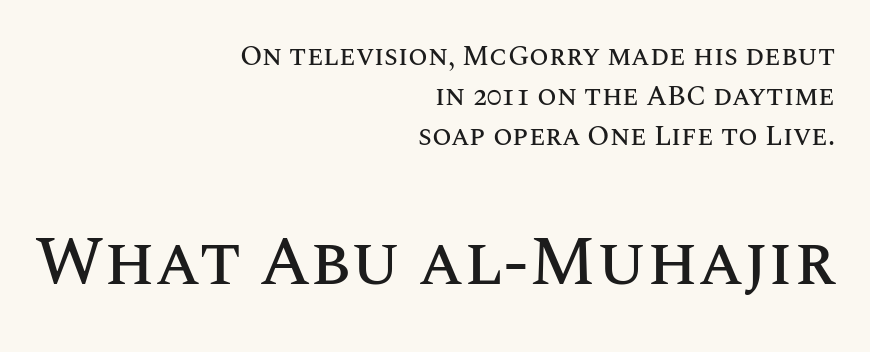
{"italic": "no", "width": "normal", "stroke_contrast": "medium", "x_height": "large", "monospaced": "no", "underline": "no", "align": "right", "line_spacing": "normal", "line_spacing_ratio": 1.43, "letter_spacing": "normal", "letter_spacing_em": 0.0, "larger_block": "second", "size_ratio": 2.46, "glyph_px": 69}
